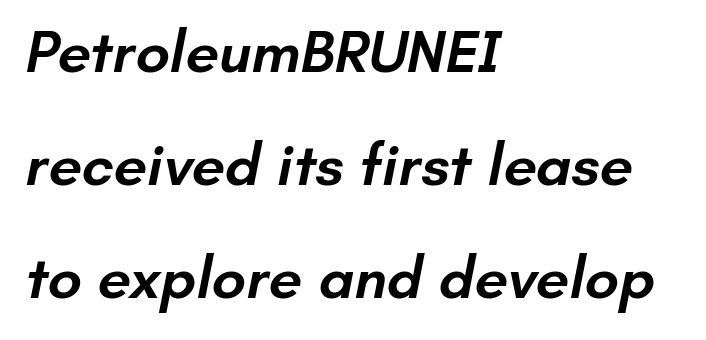
The image shows 60 px semibold sans-serif type; set left-aligned, line spacing 1.88x, normal letter spacing, not underlined; low stroke contrast and a small x-height.
